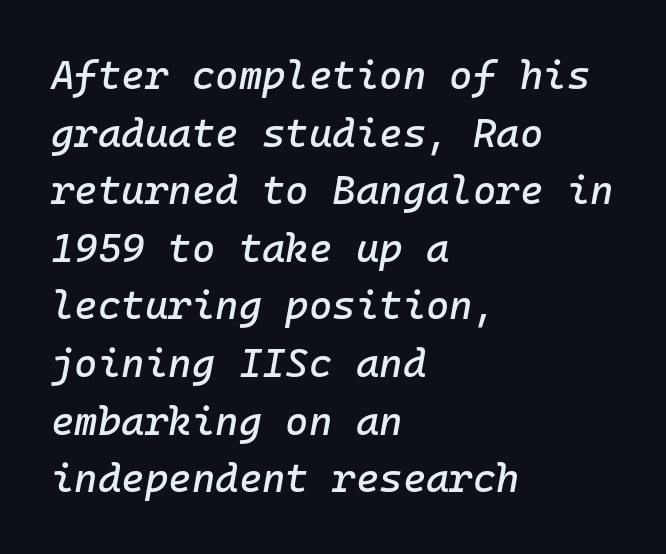
The letterforms sit shoulder to shoulder at normal distance. How would I describe the line gaps? Plain and ordinary. The strip under each line holds only bare page. Is the type slanted? Yes — the strokes lean at a clear angle.
